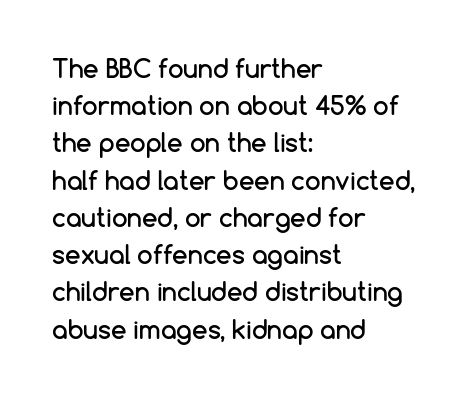
Q: Is the text italic (slanted)? A: No, it is upright.
Q: Is the text underlined? A: No.
Q: How is the paragraph aligned? A: Left-aligned.
Q: Is the spacing between letters normal or unusually wide? A: Normal.
Q: Is the spacing between lines tight, normal or loose? A: Normal.
